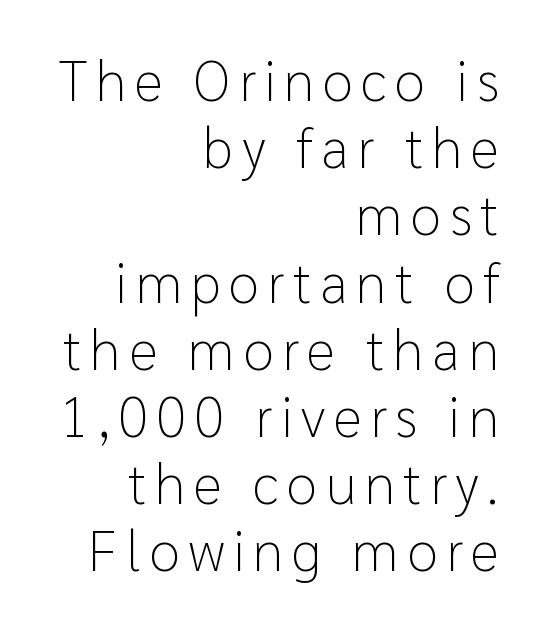
Serifs: no, the terminals of the letterforms are clean. Note the varied advance widths — an 'i' is clearly narrower than an 'm'. The strokes are not fattened; the text isn't bold. The baseline area is clear.
